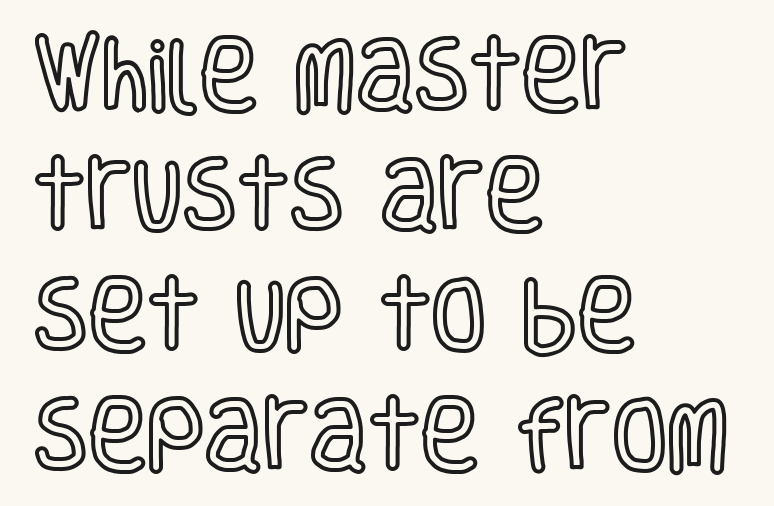
Q: Is the text italic (slanted)? A: No, it is upright.
Q: Is the text underlined? A: No.
Q: How is the paragraph aligned? A: Left-aligned.
Q: Is the spacing between letters normal or unusually wide? A: Normal.
Q: Is the spacing between lines tight, normal or loose? A: Normal.
Q: Width (condensed, normal, or wide)? A: Condensed.
Q: x-height? A: Large.
Q: Monospaced? A: No.
